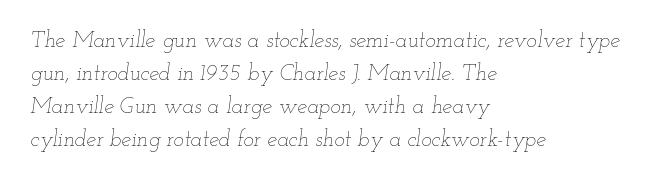
The image shows 22 px text type, italic (leaning right); set left-aligned, normal line spacing (1.5x), normal letter spacing, not underlined.
